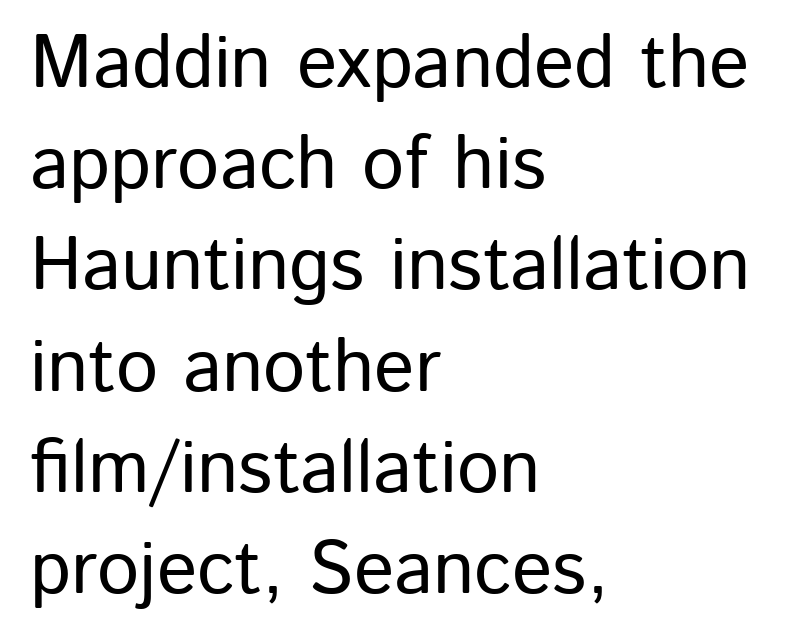
Q: Is the text italic (slanted)? A: No, it is upright.
Q: Is the typeface a serif or a sans-serif typeface? A: Sans-serif.
Q: Is the text underlined? A: No.
Q: How is the paragraph aligned? A: Left-aligned.
Q: Is the spacing between letters normal or unusually wide? A: Normal.
Q: Is the spacing between lines tight, normal or loose? A: Normal.
Q: Width (condensed, normal, or wide)? A: Normal.
Q: Stroke contrast? A: Low.
Q: x-height? A: Medium.
Q: Monospaced? A: No.
